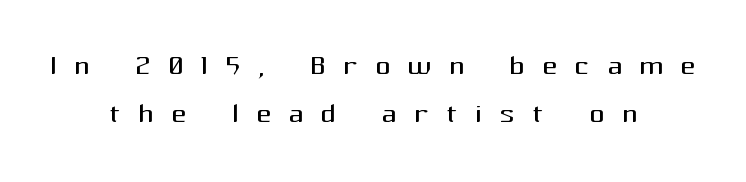
Q: Is the text bold? A: No.
Q: Is the text italic (slanted)? A: No, it is upright.
Q: Is the typeface a serif or a sans-serif typeface? A: Sans-serif.
Q: Is the text underlined? A: No.
Q: How is the paragraph aligned? A: Centered.
Q: Is the spacing between letters normal or unusually wide? A: Unusually wide.
Q: Is the spacing between lines tight, normal or loose? A: Normal.
Q: Width (condensed, normal, or wide)? A: Normal.
Q: Stroke contrast? A: Medium.
Q: x-height? A: Medium.
Q: Monospaced? A: No.
